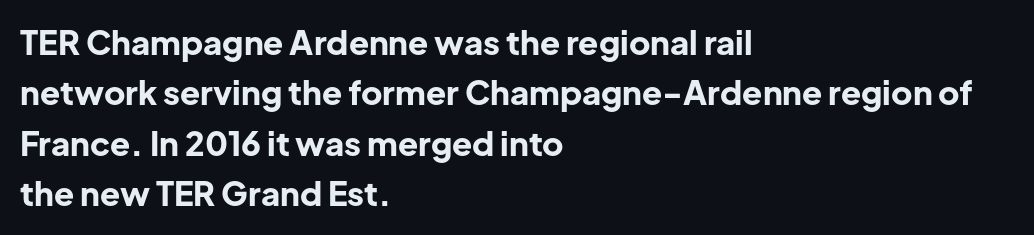
The image shows 33 px bold sans-serif type, upright; set left-aligned, normal line spacing (1.53x), normal letter spacing, not underlined; low stroke contrast and a medium x-height.
